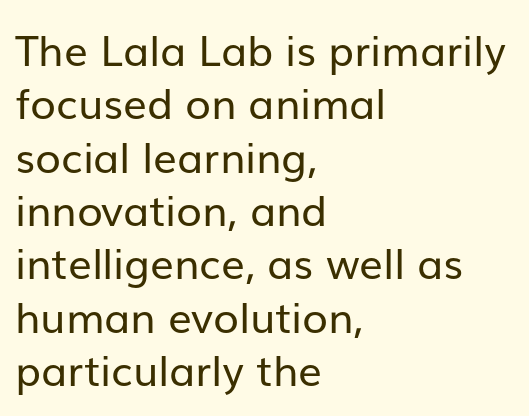
The image shows 42 px regular-weight sans-serif type, upright; set left-aligned, normal line spacing (1.27x), normal letter spacing, not underlined; low stroke contrast and a medium x-height.
